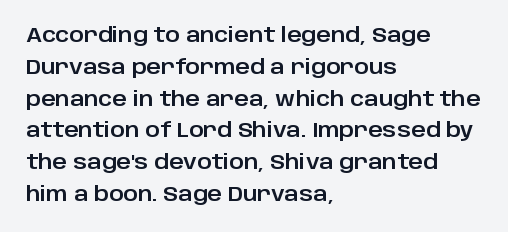
The image shows 20 px text type, upright; set left-aligned, normal line spacing (1.59x), normal letter spacing, not underlined.
